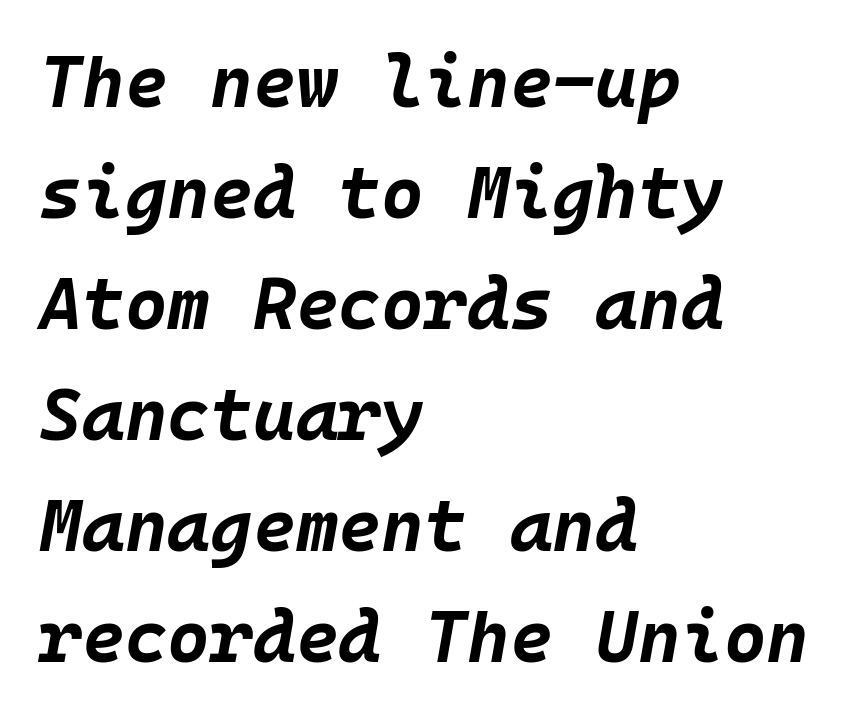
Q: Is the text bold? A: Yes.
Q: Is the text italic (slanted)? A: Yes, it leans right by about 10 degrees.
Q: Is the text underlined? A: No.
Q: How is the paragraph aligned? A: Left-aligned.
Q: Is the spacing between letters normal or unusually wide? A: Normal.
Q: Is the spacing between lines tight, normal or loose? A: Normal.
Q: Width (condensed, normal, or wide)? A: Normal.
Q: Stroke contrast? A: Low.
Q: x-height? A: Large.
Q: Monospaced? A: Yes.
